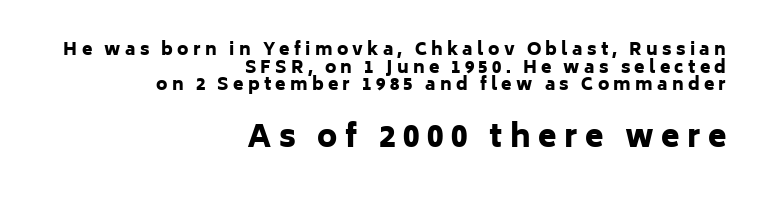
{"serif": "no", "italic": "no", "bold": "yes", "weight": "heavy", "width": "normal", "stroke_contrast": "low", "x_height": "medium", "monospaced": "no", "underline": "no", "align": "right", "line_spacing": "tight", "line_spacing_ratio": 1.04, "letter_spacing": "wide", "letter_spacing_em": 0.25, "larger_block": "second", "size_ratio": 1.76, "glyph_px": 30}
